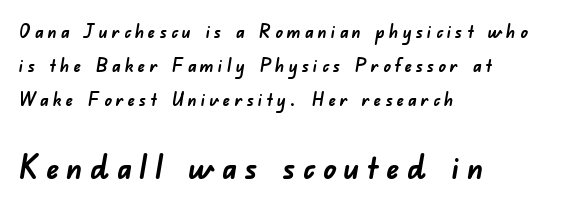
Look at the bottom of the vertical strokes: they stop flat, with no serifs. Notice how the passage keeps a crisp vertical edge on the left only. Weight check: bold — yes, fully. Descender tails drop into unmarked territory.
